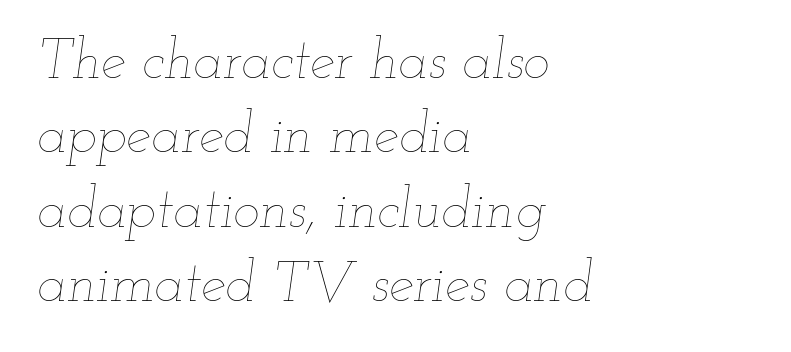
Q: Is the text bold? A: No.
Q: Is the text italic (slanted)? A: Yes, it leans right by about 12 degrees.
Q: Is the text underlined? A: No.
Q: How is the paragraph aligned? A: Left-aligned.
Q: Is the spacing between letters normal or unusually wide? A: Normal.
Q: Is the spacing between lines tight, normal or loose? A: Normal.
Q: Width (condensed, normal, or wide)? A: Wide.
Q: Stroke contrast? A: Low.
Q: x-height? A: Small.
Q: Monospaced? A: No.
